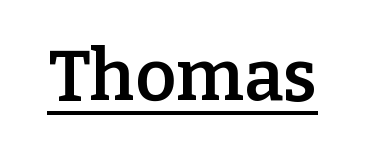
The image shows 71 px semibold serif type, upright; set normal letter spacing, underlined; low stroke contrast and a medium x-height.
